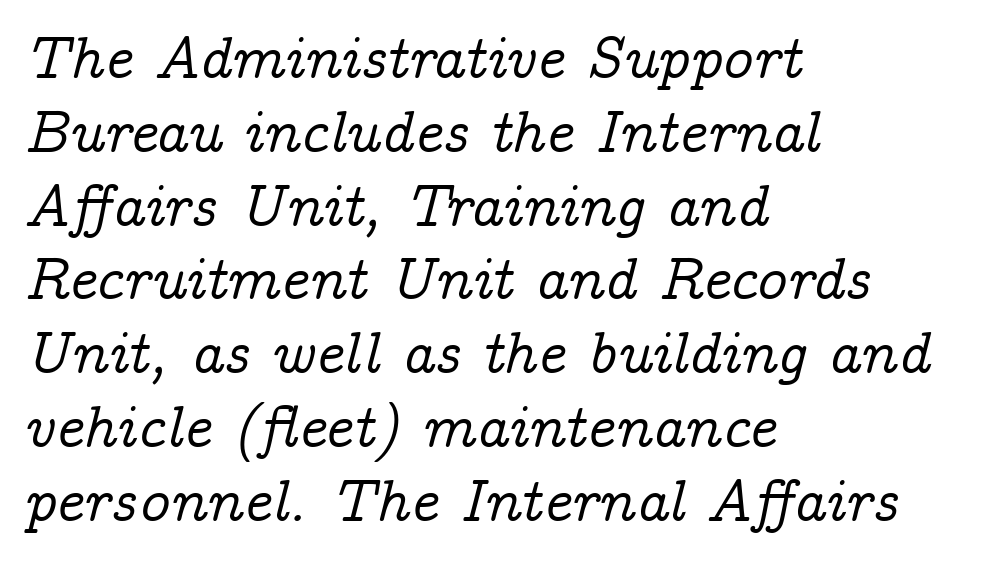
The image shows 60 px serif type, italic (leaning right); set left-aligned, line spacing 1.23x, normal letter spacing, not underlined; low stroke contrast and a medium x-height.
